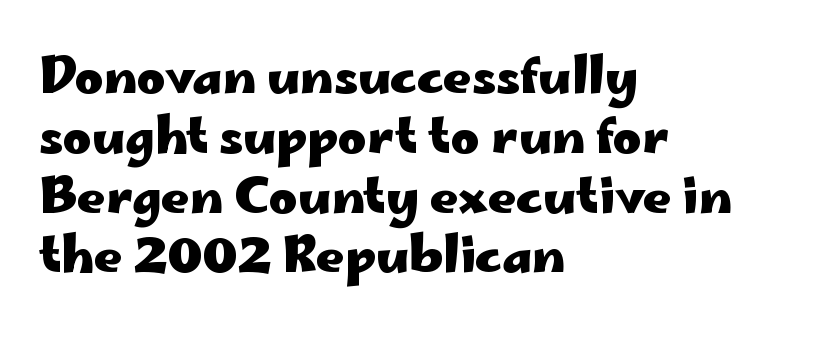
{"serif": "no", "italic": "no", "bold": "yes", "weight": "heavy", "width": "wide", "stroke_contrast": "low", "x_height": "small", "monospaced": "no", "underline": "no", "align": "left", "line_spacing_ratio": 1.22, "letter_spacing": "normal", "letter_spacing_em": 0.0, "glyph_px": 49}
